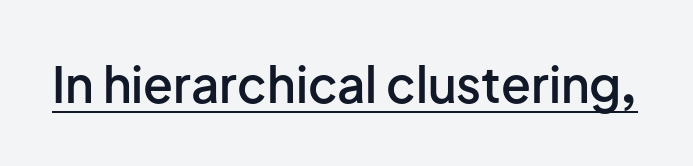
{"serif": "no", "italic": "no", "bold": "semi", "weight": "semibold", "width": "normal", "stroke_contrast": "low", "x_height": "medium", "monospaced": "no", "underline": "yes", "letter_spacing": "normal", "letter_spacing_em": 0.0, "glyph_px": 49}
